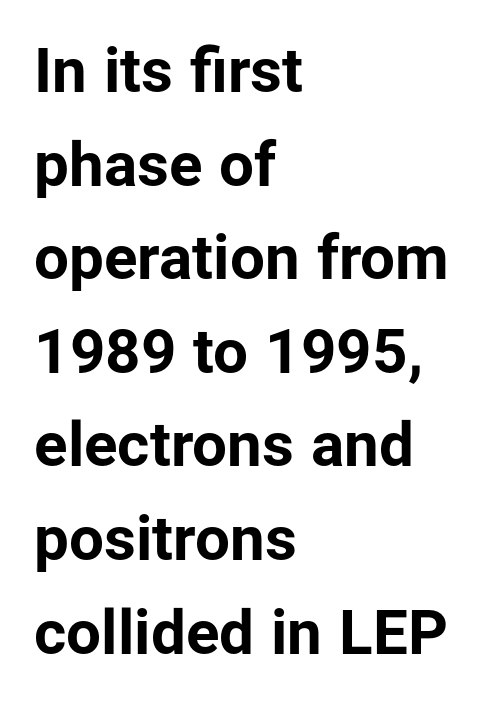
Font category for this specimen: sans-serif. The zone under the glyphs is completely vacant. Casual observation: everything's shoved over to the left. A dark, heavy texture on the line: the type is bold. What's the leading like? Ordinary, nothing unusual.
